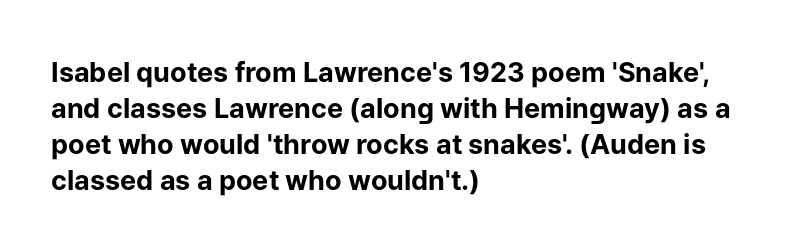
{"italic": "no", "bold": "yes", "underline": "no", "align": "left", "line_spacing": "normal", "line_spacing_ratio": 1.33, "letter_spacing": "normal", "letter_spacing_em": 0.0, "glyph_px": 27}
